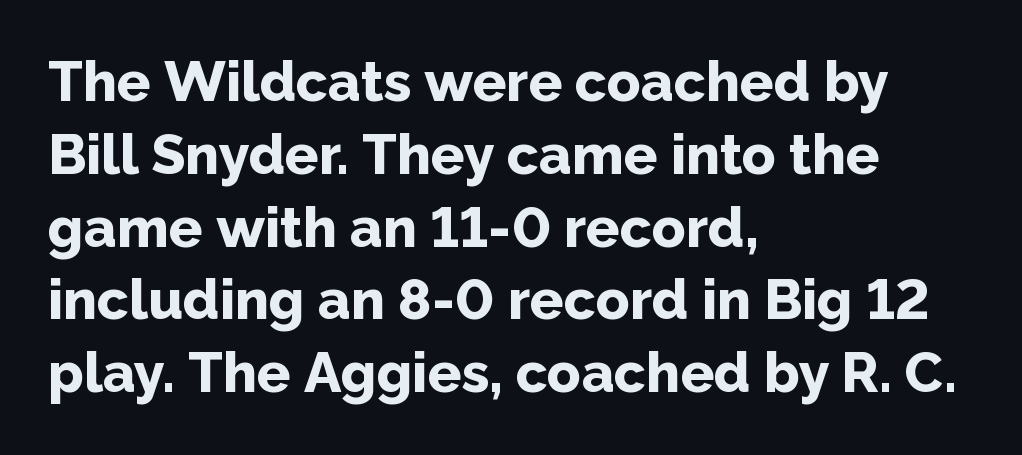
The image shows 56 px bold sans-serif type, upright; set left-aligned, normal line spacing (1.3x), normal letter spacing, not underlined; low stroke contrast and a medium x-height.
